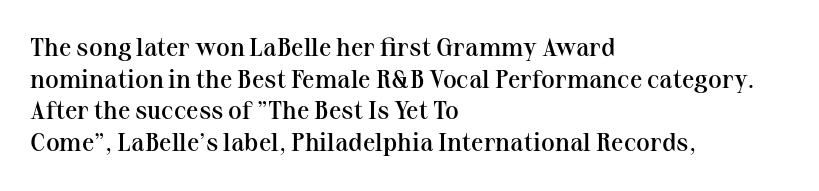
A semibold gives these letters moderate extra thickness, short of bold. The vertical gap from one line to the next is medium. The axis of the letterforms is exactly vertical. A typesetter would call this zero additional tracking. Plain, unruled lines of type. Leftover space on each line is placed entirely after the last word.
